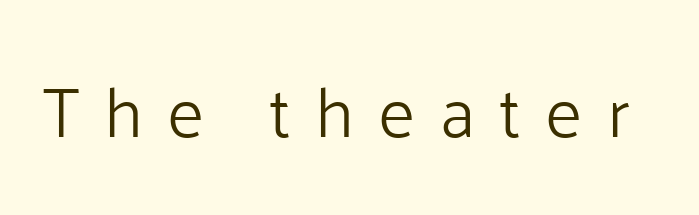
{"serif": "no", "italic": "no", "bold": "no", "weight": "light", "width": "normal", "stroke_contrast": "low", "x_height": "medium", "monospaced": "no", "underline": "no", "letter_spacing": "wide", "letter_spacing_em": 0.34, "glyph_px": 71}
